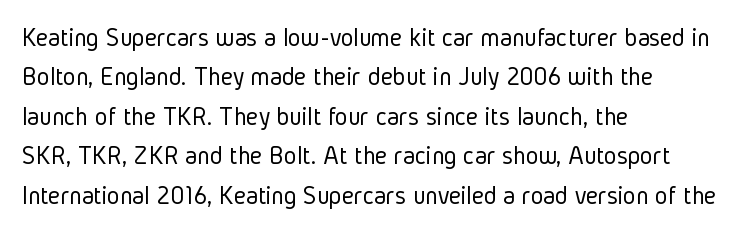
{"italic": "no", "bold": "no", "underline": "no", "align": "left", "line_spacing": "normal", "line_spacing_ratio": 1.46, "letter_spacing": "normal", "letter_spacing_em": 0.0, "glyph_px": 27}
